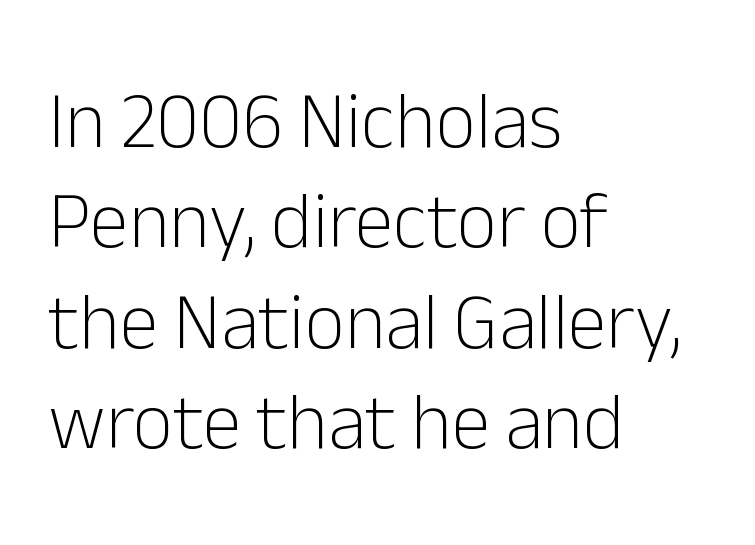
The image shows 79 px light sans-serif type, upright; set left-aligned, normal line spacing (1.27x), normal letter spacing, not underlined; low stroke contrast and a medium x-height.
